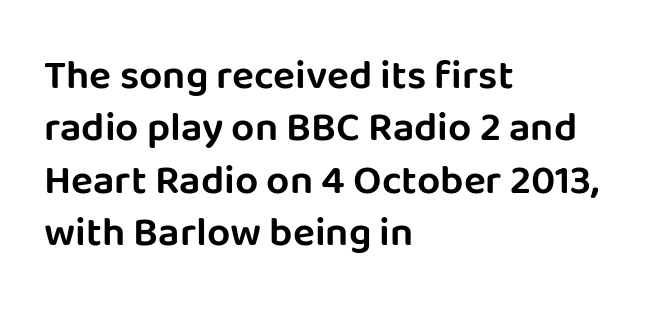
Descender tails drop into unmarked territory. Here the designer chose a conventional face with non-uniform glyph widths. When letters stand straight like this, we call the style roman or upright. Teacher's note: observe the even left margin — that is flush-left alignment. This rendering leaves character spacing at its baseline value. This rendering employs a face without finishing strokes, i.e., a sans-serif.
